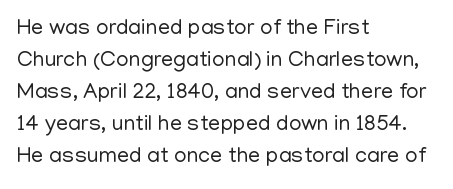
Q: Is the text bold? A: No.
Q: Is the text italic (slanted)? A: No, it is upright.
Q: Is the text underlined? A: No.
Q: How is the paragraph aligned? A: Left-aligned.
Q: Is the spacing between letters normal or unusually wide? A: Normal.
Q: Is the spacing between lines tight, normal or loose? A: Normal.
